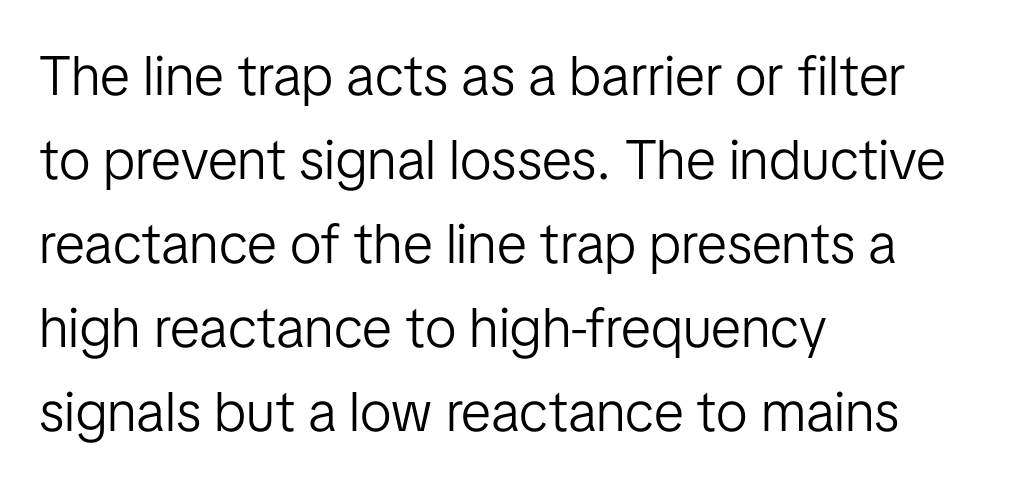
Q: Is the text bold? A: No.
Q: Is the text italic (slanted)? A: No, it is upright.
Q: Is the typeface a serif or a sans-serif typeface? A: Sans-serif.
Q: Is the text underlined? A: No.
Q: How is the paragraph aligned? A: Left-aligned.
Q: Is the spacing between letters normal or unusually wide? A: Normal.
Q: Is the spacing between lines tight, normal or loose? A: Normal.
Q: Width (condensed, normal, or wide)? A: Normal.
Q: Stroke contrast? A: Low.
Q: x-height? A: Medium.
Q: Monospaced? A: No.
